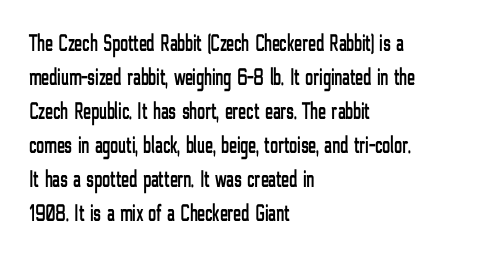
{"italic": "no", "underline": "no", "align": "left", "line_spacing": "normal", "line_spacing_ratio": 1.42, "letter_spacing": "normal", "letter_spacing_em": 0.0, "glyph_px": 24}
